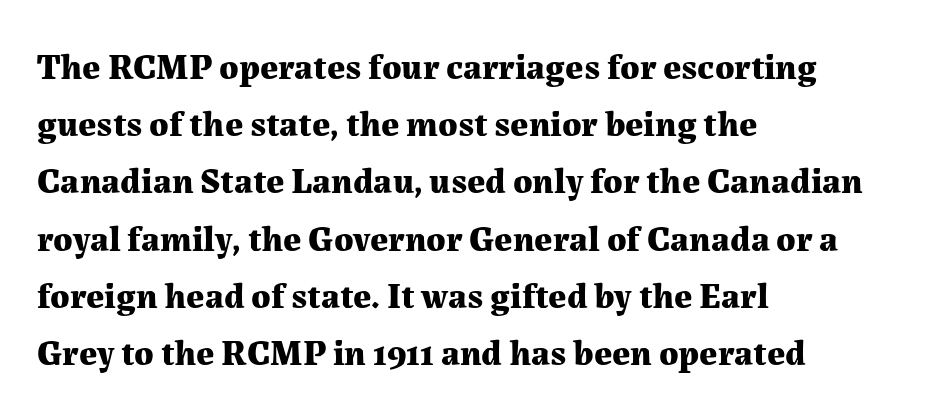
A serif font was chosen for this passage. Typesetter's note: full bold, strokes at maximum text heaviness. The rendering uses natural spacing where letterforms have individual widths. One glance says typical: line gaps are just what's usual.
